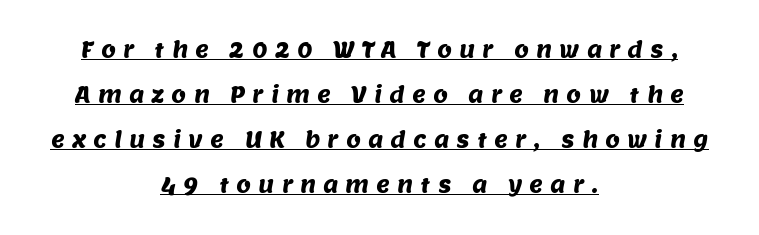
These lines stack symmetrically, like a column narrowing and widening about its center. Check the space under the baseline: a stroke is drawn there. Is there much room between lines? Yes — plenty of vertical air separates them. Letter spacing: wide.
